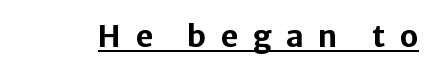
Every stem runs plumb, perpendicular to the baseline. A typesetter would call this proportional, since set widths differ per character. Serif or sans? Sans — the stroke terminals are bare. A full-strength bold gives these letters their thick strokes.
